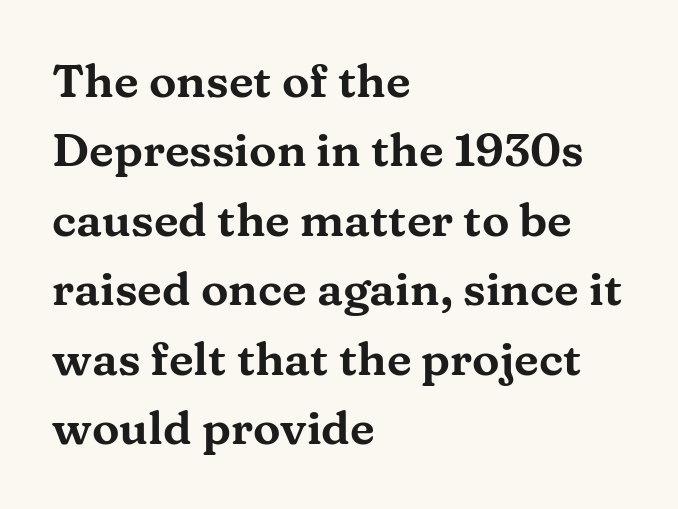
Q: Is the text italic (slanted)? A: No, it is upright.
Q: Is the typeface a serif or a sans-serif typeface? A: Serif.
Q: Is the text underlined? A: No.
Q: How is the paragraph aligned? A: Left-aligned.
Q: Is the spacing between letters normal or unusually wide? A: Normal.
Q: Is the spacing between lines tight, normal or loose? A: Normal.
Q: Width (condensed, normal, or wide)? A: Wide.
Q: Stroke contrast? A: Medium.
Q: x-height? A: Medium.
Q: Monospaced? A: No.
